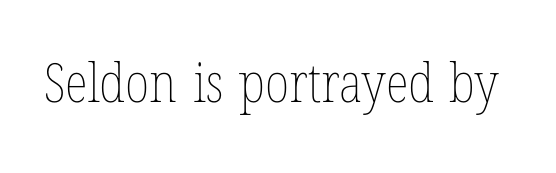
The image shows 54 px thin, condensed type, upright; set normal letter spacing, not underlined; low stroke contrast and a medium x-height.
